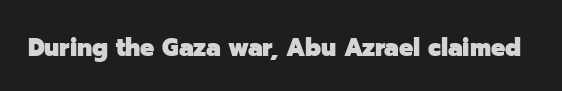
Underlining? Definitely not there. Strong, thick strokes mark this as bold type. This sample uses an upright cut, with every glyph sitting square on the baseline. A typesetter would call this zero additional tracking.
